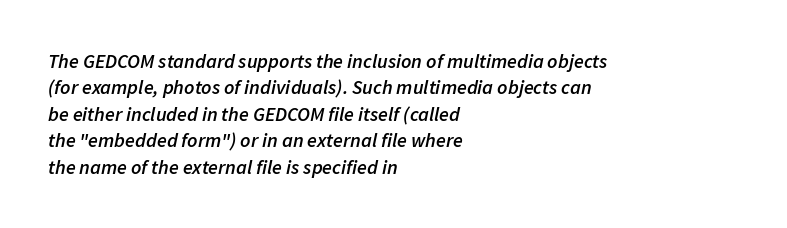
The image shows 20 px text type, italic (leaning right); set left-aligned, normal line spacing (1.32x), normal letter spacing, not underlined.
